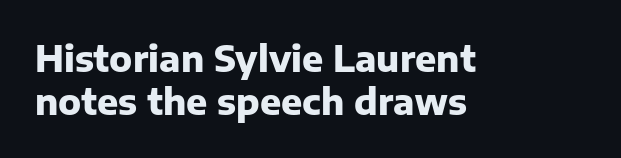
Q: Is the text bold? A: Yes.
Q: Is the text italic (slanted)? A: No, it is upright.
Q: Is the typeface a serif or a sans-serif typeface? A: Sans-serif.
Q: Is the text underlined? A: No.
Q: How is the paragraph aligned? A: Left-aligned.
Q: Is the spacing between letters normal or unusually wide? A: Normal.
Q: Width (condensed, normal, or wide)? A: Normal.
Q: Stroke contrast? A: Low.
Q: x-height? A: Medium.
Q: Monospaced? A: No.
